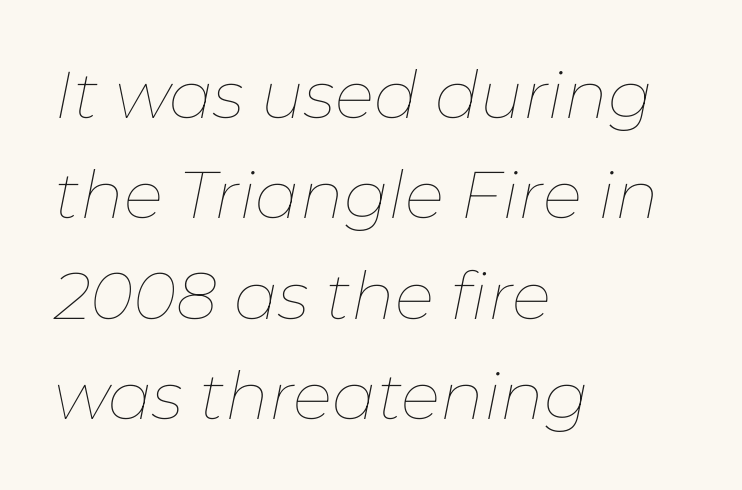
{"italic": "yes", "lean": "right", "slant_degrees": 11, "bold": "no", "weight": "thin", "width": "normal", "stroke_contrast": "low", "x_height": "medium", "monospaced": "no", "underline": "no", "align": "left", "line_spacing": "normal", "line_spacing_ratio": 1.52, "letter_spacing": "normal", "letter_spacing_em": 0.0, "glyph_px": 66}
